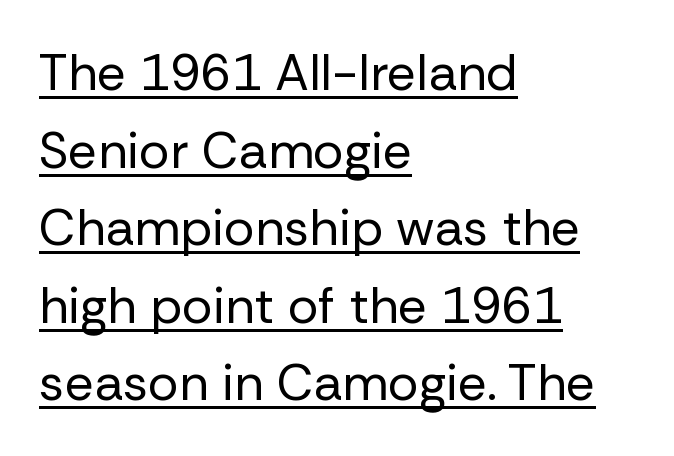
{"serif": "no", "italic": "no", "bold": "no", "weight": "regular", "width": "normal", "stroke_contrast": "low", "x_height": "medium", "monospaced": "no", "underline": "yes", "align": "left", "line_spacing": "normal", "line_spacing_ratio": 1.52, "letter_spacing": "normal", "letter_spacing_em": 0.0, "glyph_px": 51}
